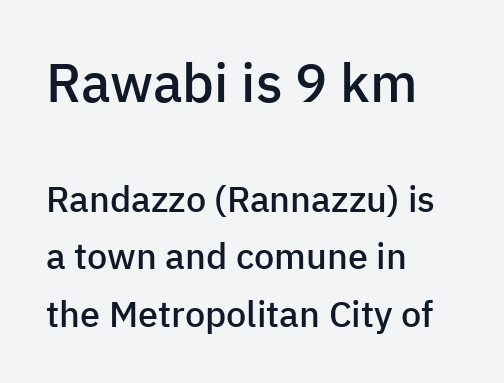
Varying glyph widths throughout — classic text-font behaviour. The earlier block is typeset at a bigger size than the later block. A typesetter would call this zero additional tracking. Font category for this specimen: sans-serif. Reading down the column, the eye jumps a familiar distance to each next line.
